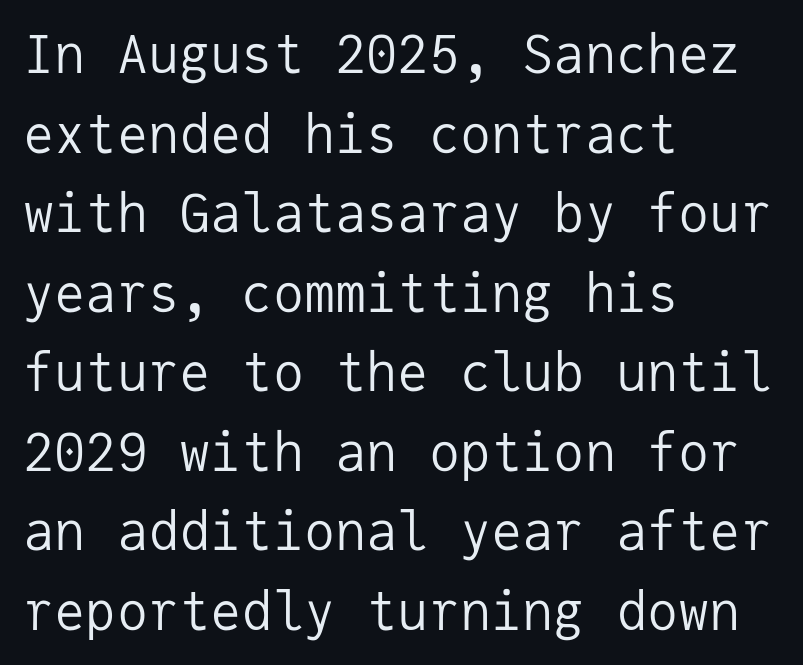
Q: Is the text bold? A: No.
Q: Is the text italic (slanted)? A: No, it is upright.
Q: Is the typeface a serif or a sans-serif typeface? A: Sans-serif.
Q: Is the text underlined? A: No.
Q: How is the paragraph aligned? A: Left-aligned.
Q: Is the spacing between letters normal or unusually wide? A: Normal.
Q: Is the spacing between lines tight, normal or loose? A: Normal.
Q: Width (condensed, normal, or wide)? A: Normal.
Q: Stroke contrast? A: Low.
Q: x-height? A: Medium.
Q: Monospaced? A: Yes.
